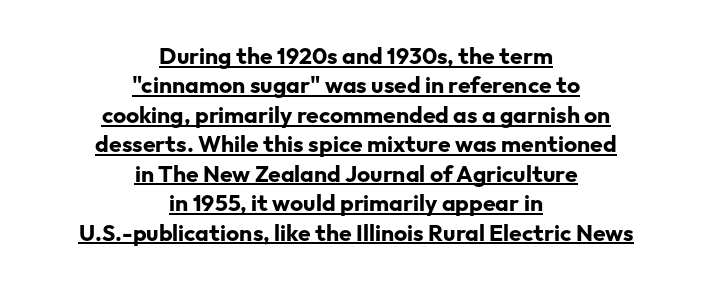
The image shows 23 px bold type, upright; set centered, normal line spacing (1.28x), normal letter spacing, underlined.
